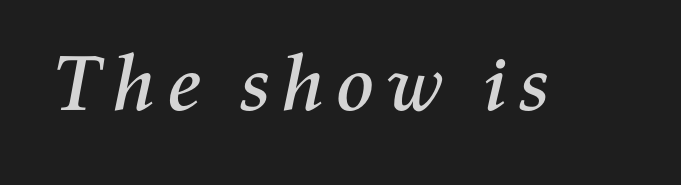
{"italic": "yes", "lean": "right", "slant_degrees": 11, "width": "normal", "stroke_contrast": "medium", "x_height": "medium", "monospaced": "no", "underline": "no", "glyph_px": 80}
